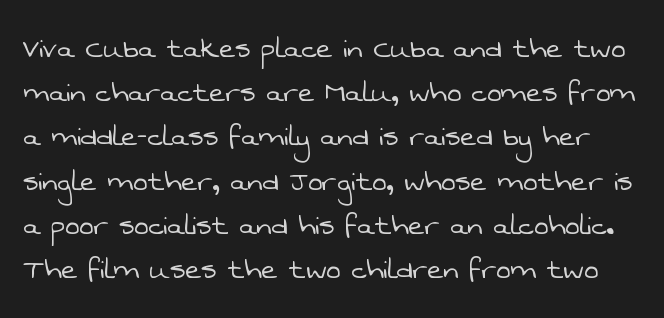
Q: Is the text bold? A: No.
Q: Is the typeface a serif or a sans-serif typeface? A: Sans-serif.
Q: Is the text underlined? A: No.
Q: Is the spacing between letters normal or unusually wide? A: Normal.
Q: Is the spacing between lines tight, normal or loose? A: Normal.
Q: Width (condensed, normal, or wide)? A: Normal.
Q: Stroke contrast? A: Low.
Q: x-height? A: Medium.
Q: Monospaced? A: No.
